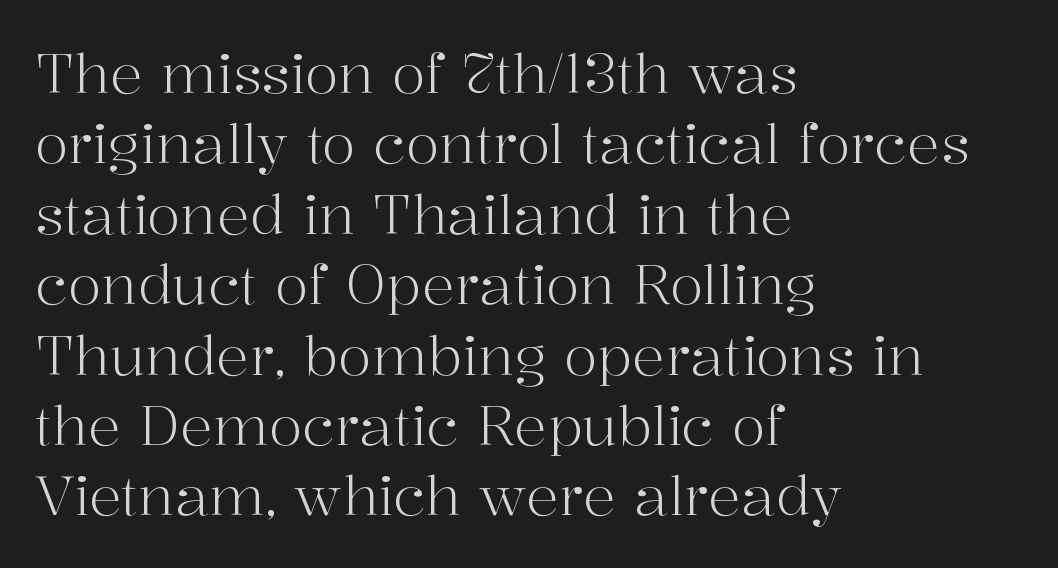
{"serif": "yes", "italic": "no", "bold": "no", "weight": "light", "width": "normal", "stroke_contrast": "high", "x_height": "medium", "monospaced": "no", "underline": "no", "align": "left", "line_spacing": "normal", "line_spacing_ratio": 1.28, "letter_spacing": "normal", "letter_spacing_em": 0.0, "glyph_px": 55}
